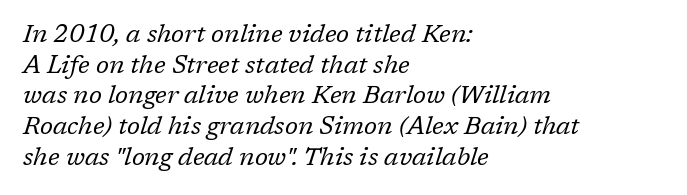
Weight class: somewhere from thin through regular. When letters slant like this, we call the style italic. The letters sit at their default tracking, neither squeezed nor spread. Only glyphs here, with clear space below each row. The rendering anchors every line to the left-hand side.
